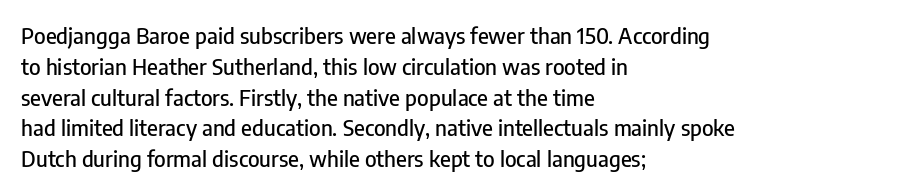
The image shows 22 px text type, upright; set left-aligned, normal line spacing (1.4x), normal letter spacing, not underlined.
